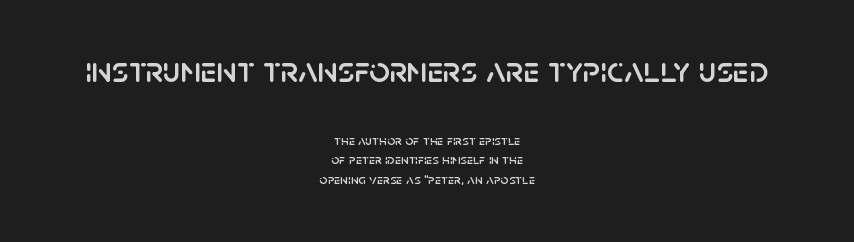
The image shows 36 px sans-serif type, upright; set centered, normal line spacing (1.39x), normal letter spacing, not underlined; the first (top) block is 2.57x larger; low stroke contrast and a large x-height.
